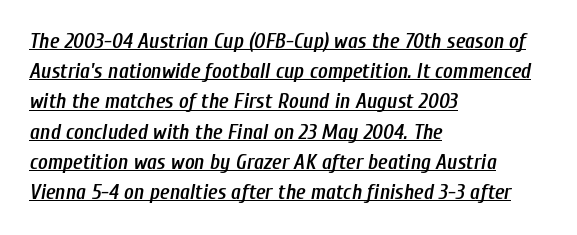
The image shows 21 px text type, italic (leaning right); set left-aligned, normal line spacing (1.44x), normal letter spacing, underlined.
